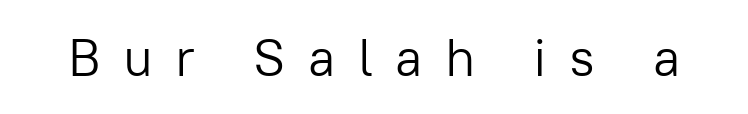
{"serif": "no", "italic": "no", "bold": "no", "weight": "light", "width": "normal", "stroke_contrast": "low", "x_height": "medium", "monospaced": "no", "underline": "no", "letter_spacing": "wide", "letter_spacing_em": 0.42, "glyph_px": 53}
